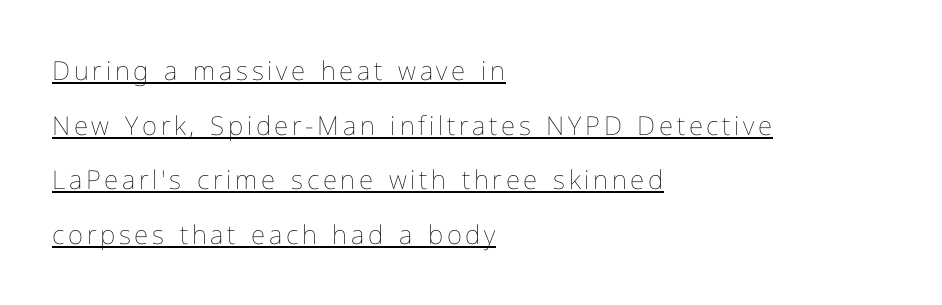
Caption: multi-line text, flush left, ragged right. The typesetter has applied underlining to the passage shown. The designer dialed line spacing up above the default. The letters look calm and open, with moderate or lighter stems.
